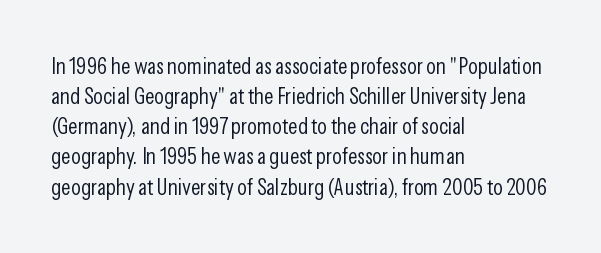
{"italic": "no", "bold": "no", "underline": "no", "align": "left", "line_spacing": "normal", "line_spacing_ratio": 1.31, "letter_spacing": "normal", "letter_spacing_em": 0.0, "glyph_px": 23}
